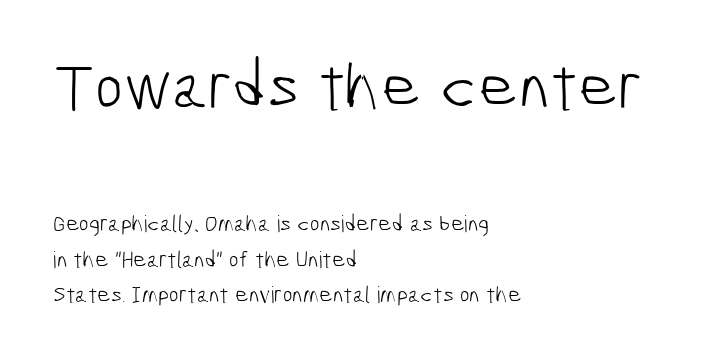
The image shows 68 px light, condensed sans-serif type; set left-aligned, normal line spacing (1.54x), normal letter spacing, not underlined; the first (top) block is 2.96x larger; low stroke contrast and a medium x-height.
